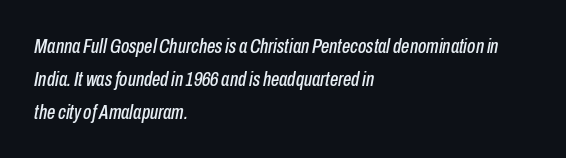
Q: Is the text italic (slanted)? A: Yes, it leans right by about 10 degrees.
Q: Is the text underlined? A: No.
Q: How is the paragraph aligned? A: Left-aligned.
Q: Is the spacing between letters normal or unusually wide? A: Normal.
Q: Is the spacing between lines tight, normal or loose? A: Normal.
